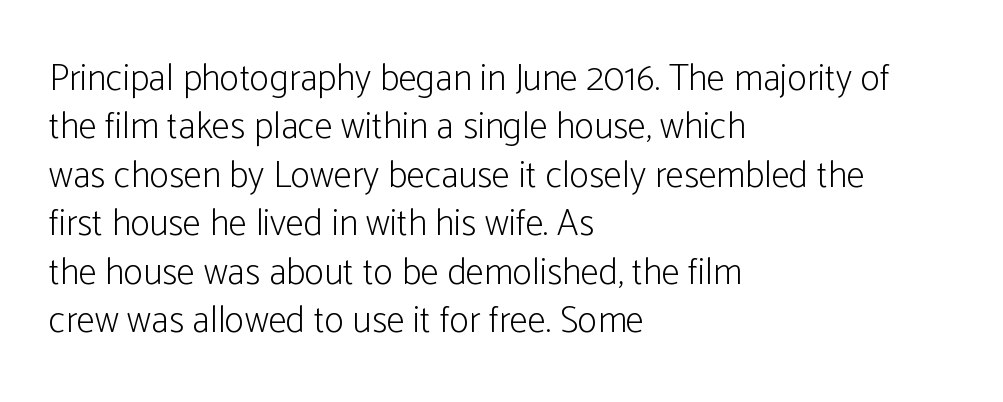
{"serif": "no", "italic": "no", "bold": "no", "weight": "light", "width": "condensed", "stroke_contrast": "low", "x_height": "medium", "monospaced": "no", "underline": "no", "align": "left", "line_spacing": "normal", "line_spacing_ratio": 1.31, "letter_spacing": "normal", "letter_spacing_em": 0.0, "glyph_px": 37}
